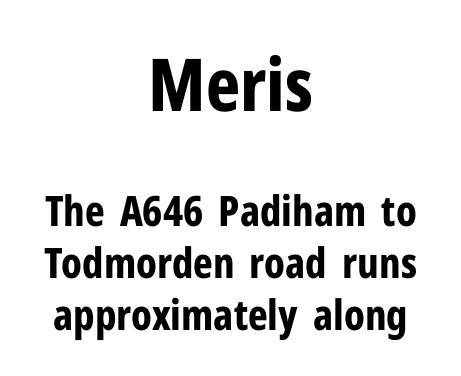
The image shows 73 px bold, condensed sans-serif type, upright; set centered, line spacing 1.24x, normal letter spacing, not underlined; the first (top) block is 1.74x larger; low stroke contrast and a medium x-height.
